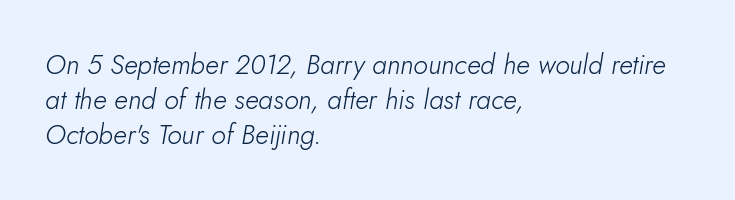
The image shows 27 px text type, italic (leaning right); set left-aligned, normal line spacing (1.29x), normal letter spacing, not underlined.
